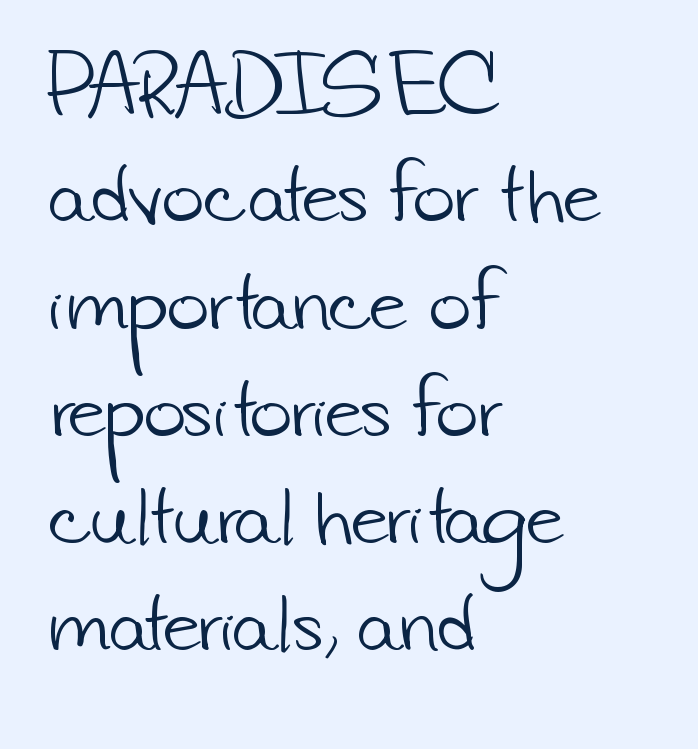
The image shows 72 px light sans-serif type; set left-aligned, normal line spacing (1.49x), normal letter spacing, not underlined; low stroke contrast and a small x-height.
